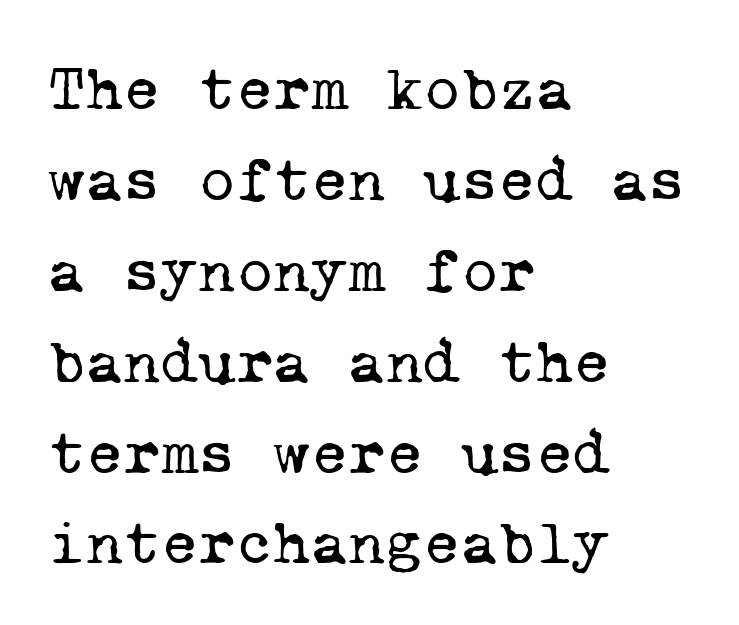
Line beginnings align vertically; line endings do not. Just letters on the line, the space beneath them empty. The rendering uses typewriter-style spacing with identical character cells. The designer left line spacing at the default. Caption: standard tracking, unaltered.
